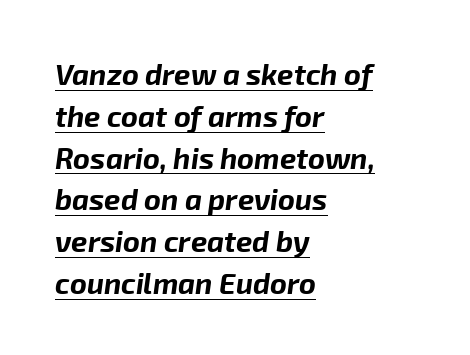
The image shows 29 px bold type, italic (leaning right); set left-aligned, normal line spacing (1.44x), normal letter spacing, underlined; low stroke contrast and a medium x-height.
